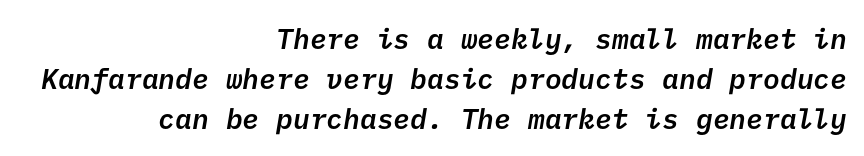
Q: Is the text bold? A: Semi-bold.
Q: Is the typeface a serif or a sans-serif typeface? A: Sans-serif.
Q: Is the text underlined? A: No.
Q: How is the paragraph aligned? A: Right-aligned.
Q: Is the spacing between letters normal or unusually wide? A: Normal.
Q: Is the spacing between lines tight, normal or loose? A: Normal.
Q: Width (condensed, normal, or wide)? A: Normal.
Q: Stroke contrast? A: Low.
Q: x-height? A: Medium.
